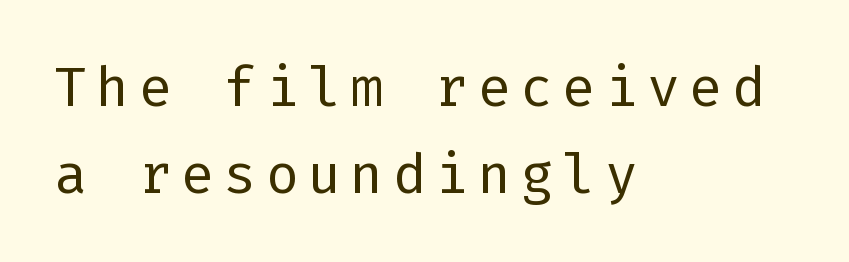
Q: Is the text bold? A: No.
Q: Is the text italic (slanted)? A: No, it is upright.
Q: Is the typeface a serif or a sans-serif typeface? A: Sans-serif.
Q: Is the text underlined? A: No.
Q: How is the paragraph aligned? A: Left-aligned.
Q: Is the spacing between lines tight, normal or loose? A: Normal.
Q: Width (condensed, normal, or wide)? A: Normal.
Q: Stroke contrast? A: Low.
Q: x-height? A: Medium.
